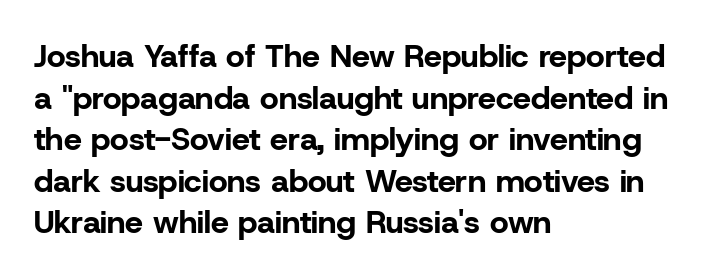
{"serif": "no", "italic": "no", "bold": "yes", "weight": "bold", "width": "normal", "stroke_contrast": "low", "x_height": "medium", "monospaced": "no", "underline": "no", "align": "left", "line_spacing": "normal", "line_spacing_ratio": 1.3, "letter_spacing": "normal", "letter_spacing_em": 0.0, "glyph_px": 32}
